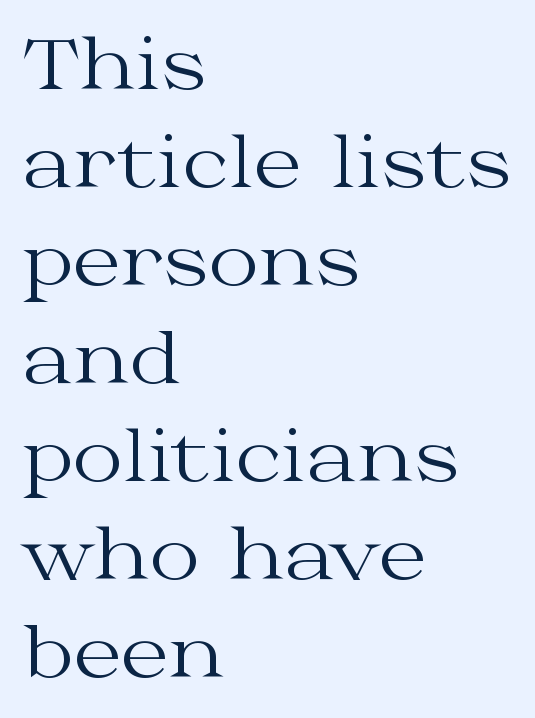
{"serif": "yes", "italic": "no", "bold": "no", "weight": "regular", "width": "wide", "stroke_contrast": "medium", "x_height": "medium", "monospaced": "no", "underline": "no", "align": "left", "line_spacing": "normal", "line_spacing_ratio": 1.42, "letter_spacing": "normal", "letter_spacing_em": 0.0, "glyph_px": 69}
